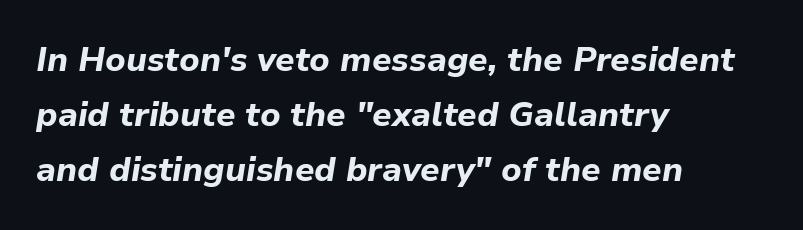
{"italic": "yes", "lean": "right", "slant_degrees": 9, "bold": "yes", "weight": "bold", "width": "normal", "stroke_contrast": "low", "x_height": "medium", "monospaced": "no", "underline": "no", "align": "left", "line_spacing": "normal", "line_spacing_ratio": 1.62, "letter_spacing": "normal", "letter_spacing_em": 0.0, "glyph_px": 34}
